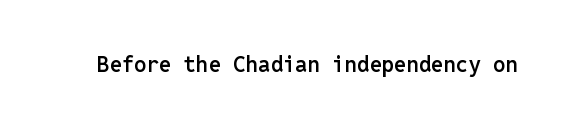
The image shows 22 px text type, upright; set normal letter spacing, not underlined.
